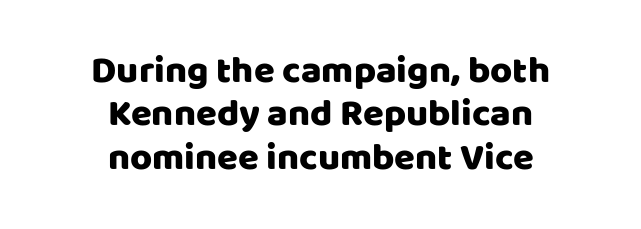
The face used here is proportionally spaced, like ordinary book or web type. A roman cut, with each character standing at attention. The vertical gap from one line to the next is small. Students, note that the glyphs here touch the page at normal intervals.
